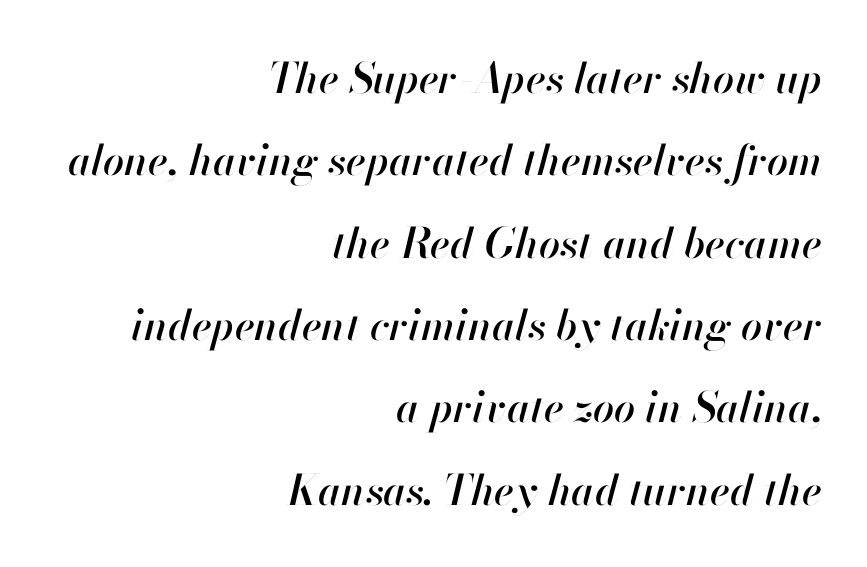
The image shows 42 px text type, italic (leaning right); set right-aligned, loose line spacing (1.96x), normal letter spacing, not underlined; high stroke contrast and a small x-height.
